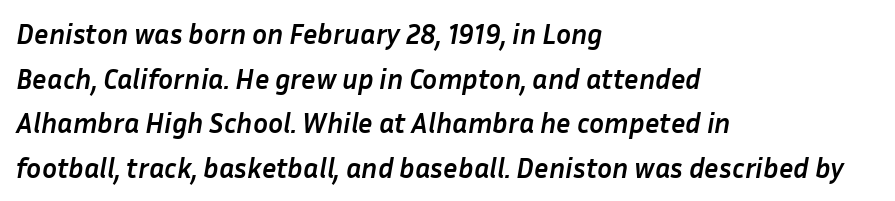
Q: Is the text bold? A: Yes.
Q: Is the text italic (slanted)? A: Yes, it leans right by about 10 degrees.
Q: Is the text underlined? A: No.
Q: How is the paragraph aligned? A: Left-aligned.
Q: Is the spacing between letters normal or unusually wide? A: Normal.
Q: Is the spacing between lines tight, normal or loose? A: Normal.
Q: Width (condensed, normal, or wide)? A: Normal.
Q: Stroke contrast? A: Low.
Q: x-height? A: Medium.
Q: Monospaced? A: No.
